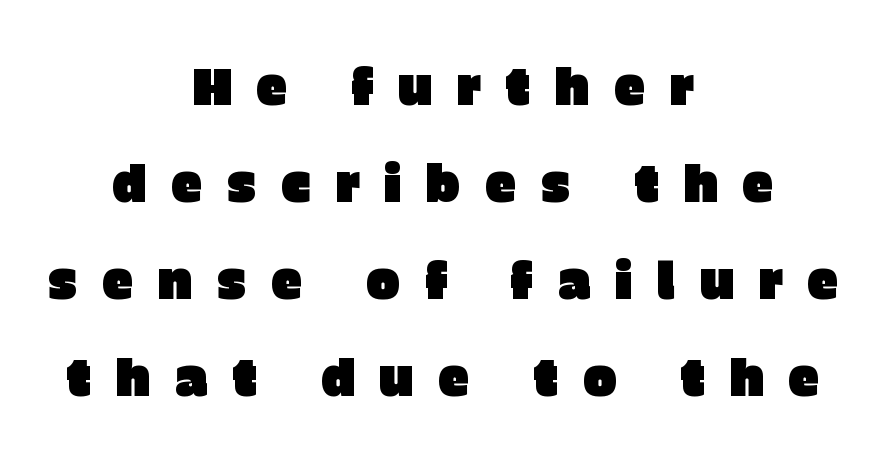
Varying glyph widths throughout — classic text-font behaviour. Serif or sans? Sans — the stroke terminals are bare. Characters follow at a spacing far wider than the type designer built in. Do the letters lean? They stand straight. The foot of each line stays bare and open.
